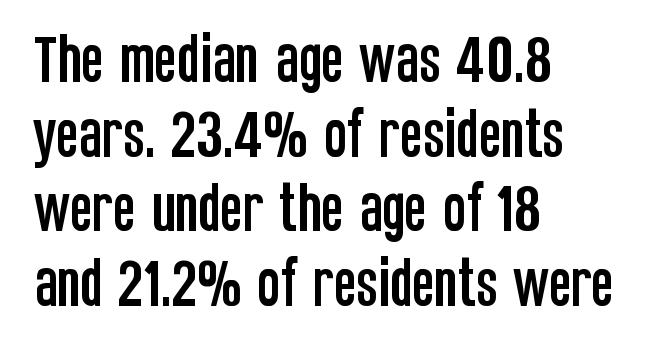
{"serif": "no", "italic": "no", "width": "condensed", "stroke_contrast": "low", "x_height": "large", "monospaced": "no", "underline": "no", "align": "left", "line_spacing": "normal", "line_spacing_ratio": 1.38, "letter_spacing": "normal", "letter_spacing_em": 0.0, "glyph_px": 54}
